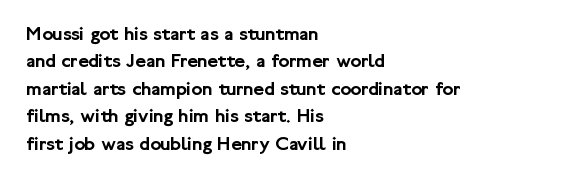
The image shows 20 px text type, upright; set left-aligned, normal line spacing (1.37x), normal letter spacing, not underlined.
